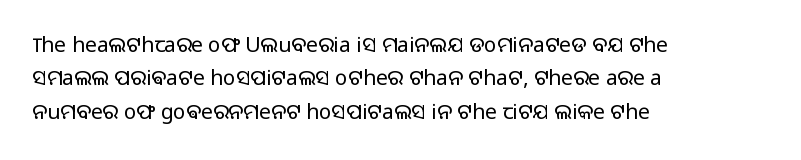
Q: Is the text bold? A: No.
Q: Is the text italic (slanted)? A: No, it is upright.
Q: Is the text underlined? A: No.
Q: How is the paragraph aligned? A: Left-aligned.
Q: Is the spacing between letters normal or unusually wide? A: Normal.
Q: Is the spacing between lines tight, normal or loose? A: Normal.
